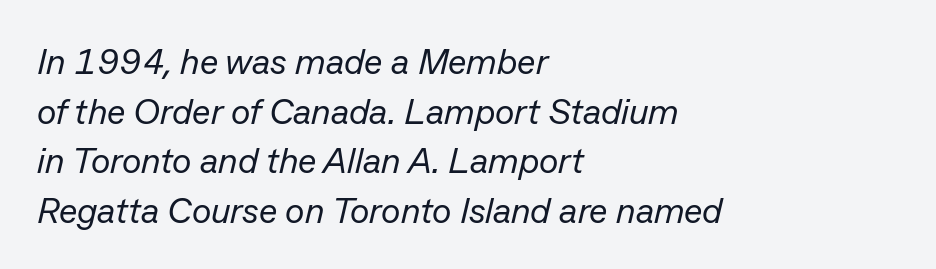
Q: Is the text bold? A: No.
Q: Is the text italic (slanted)? A: Yes, it leans right by about 13 degrees.
Q: Is the text underlined? A: No.
Q: How is the paragraph aligned? A: Left-aligned.
Q: Is the spacing between letters normal or unusually wide? A: Normal.
Q: Is the spacing between lines tight, normal or loose? A: Normal.
Q: Width (condensed, normal, or wide)? A: Normal.
Q: Stroke contrast? A: Low.
Q: x-height? A: Medium.
Q: Monospaced? A: No.
